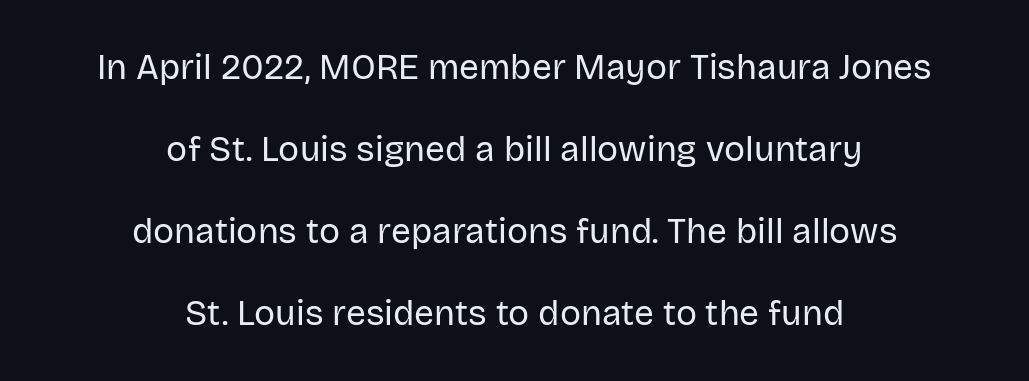
{"serif": "no", "italic": "no", "bold": "no", "weight": "regular", "width": "normal", "stroke_contrast": "low", "x_height": "large", "monospaced": "no", "underline": "no", "align": "center", "line_spacing": "loose", "line_spacing_ratio": 2.34, "letter_spacing": "normal", "letter_spacing_em": 0.0, "glyph_px": 35}
